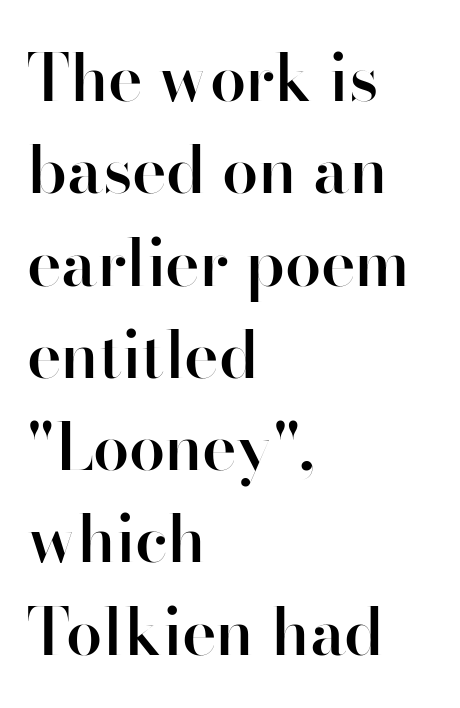
Does the lettering tilt? It doesn't — this is upright. Do the characters align in a grid? No, the font is proportional. The rendering shows plain stroke endings on the letterforms — a sans-serif design. Line spacing here is normal. There is no visible air inserted between adjacent glyphs.
